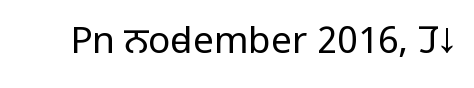
Q: Is the text bold? A: No.
Q: Is the text italic (slanted)? A: No, it is upright.
Q: Is the typeface a serif or a sans-serif typeface? A: Sans-serif.
Q: Is the text underlined? A: No.
Q: Is the spacing between letters normal or unusually wide? A: Normal.
Q: Width (condensed, normal, or wide)? A: Condensed.
Q: Stroke contrast? A: Low.
Q: x-height? A: Large.
Q: Monospaced? A: No.
